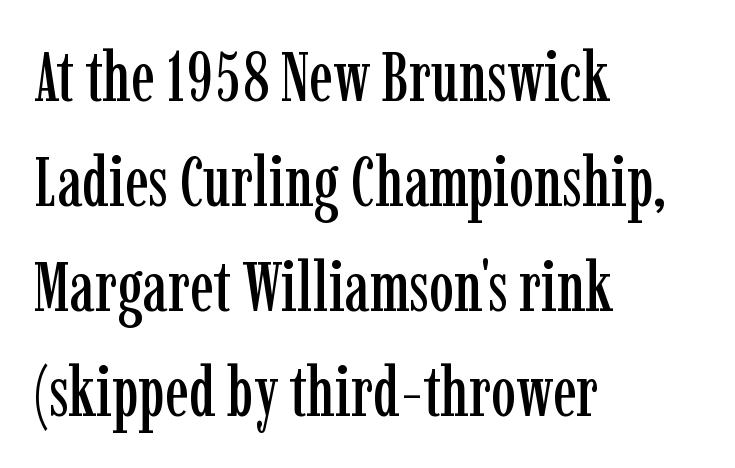
{"serif": "yes", "italic": "no", "width": "condensed", "stroke_contrast": "low", "x_height": "medium", "monospaced": "no", "underline": "no", "align": "left", "line_spacing": "normal", "line_spacing_ratio": 1.5, "letter_spacing": "normal", "letter_spacing_em": 0.0, "glyph_px": 70}
